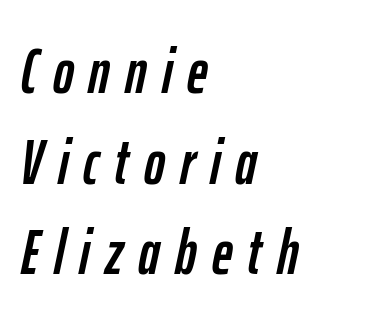
These lines are rendered in a variable-pitch font. A student would call this left alignment; a typographer would say flush left, rag right. The axis of the letterforms is tilted away from vertical. Glyph-to-glyph distance is far greater than everyday printed text. The strip under each line holds only bare page.
